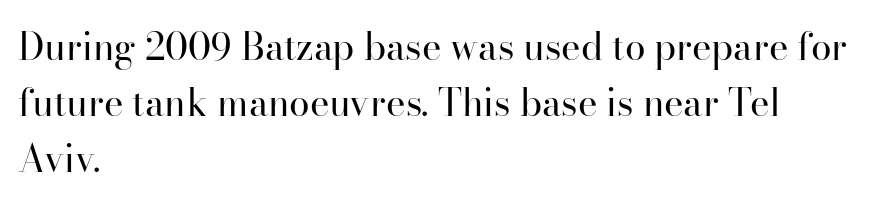
The image shows 37 px regular-weight serif type, upright; set left-aligned, normal line spacing (1.52x), normal letter spacing, not underlined; high stroke contrast and a small x-height.
